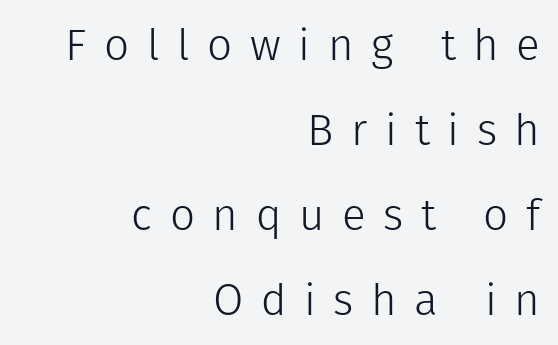
Looks like regular typesetting: each glyph gets only the width it needs. Vertically, the passage feels expansive, rows floating well apart. Each word looks stretched out because of the extra space between its letters. Every character sits straight up, as roman type does. The passage shown is not underscored anywhere. Line endings align vertically; line beginnings do not.
